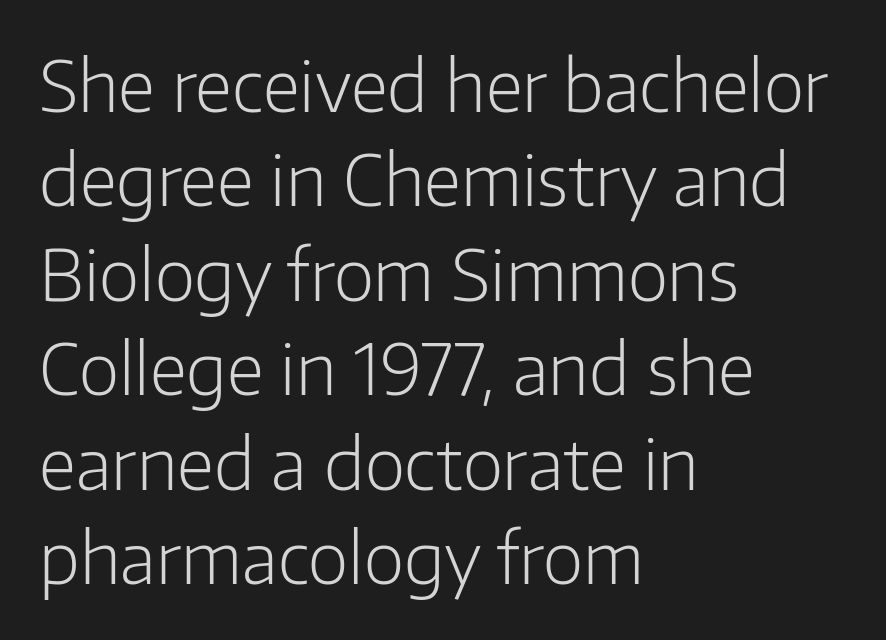
The passage shown is typed in a proportional face where columns would drift. Unlike italic type, these characters show no tilt at all. The horizontal fit of the characters is conventional and even. The typeface chosen for these lines omits serifs. Each line starts at the same left margin while the right side varies. Lines of text with bare space underneath.
